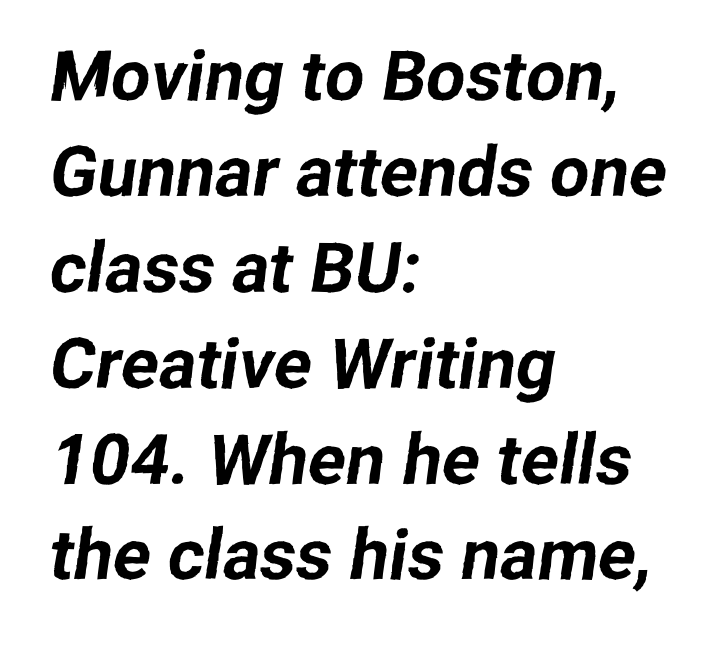
Q: Is the typeface a serif or a sans-serif typeface? A: Sans-serif.
Q: Is the text underlined? A: No.
Q: How is the paragraph aligned? A: Left-aligned.
Q: Is the spacing between letters normal or unusually wide? A: Normal.
Q: Is the spacing between lines tight, normal or loose? A: Normal.
Q: Width (condensed, normal, or wide)? A: Normal.
Q: Stroke contrast? A: Low.
Q: x-height? A: Medium.
Q: Monospaced? A: No.
